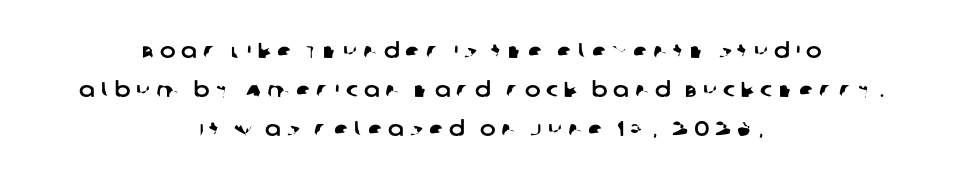
Descender tails drop into unmarked territory. Every row of glyphs is offset so its center matches the block's center. Spacing between characters has been opened up far beyond the box default.
